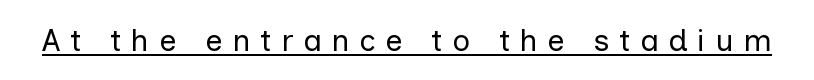
Q: Is the text bold? A: No.
Q: Is the text italic (slanted)? A: No, it is upright.
Q: Is the typeface a serif or a sans-serif typeface? A: Sans-serif.
Q: Is the text underlined? A: Yes.
Q: Is the spacing between letters normal or unusually wide? A: Unusually wide.
Q: Width (condensed, normal, or wide)? A: Normal.
Q: Stroke contrast? A: Low.
Q: x-height? A: Medium.
Q: Monospaced? A: No.
